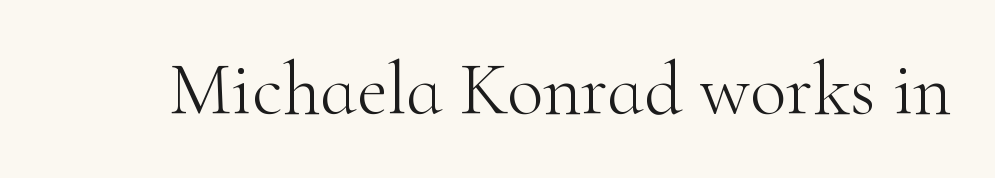
Q: Is the text bold? A: No.
Q: Is the text italic (slanted)? A: No, it is upright.
Q: Is the typeface a serif or a sans-serif typeface? A: Serif.
Q: Is the text underlined? A: No.
Q: Is the spacing between letters normal or unusually wide? A: Normal.
Q: Width (condensed, normal, or wide)? A: Normal.
Q: Stroke contrast? A: High.
Q: x-height? A: Small.
Q: Monospaced? A: No.
